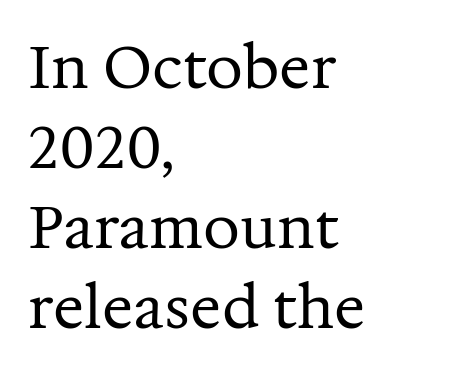
{"serif": "yes", "italic": "no", "bold": "no", "weight": "regular", "width": "normal", "stroke_contrast": "medium", "x_height": "medium", "monospaced": "no", "underline": "no", "align": "left", "line_spacing": "normal", "line_spacing_ratio": 1.38, "letter_spacing": "normal", "letter_spacing_em": 0.0, "glyph_px": 58}
